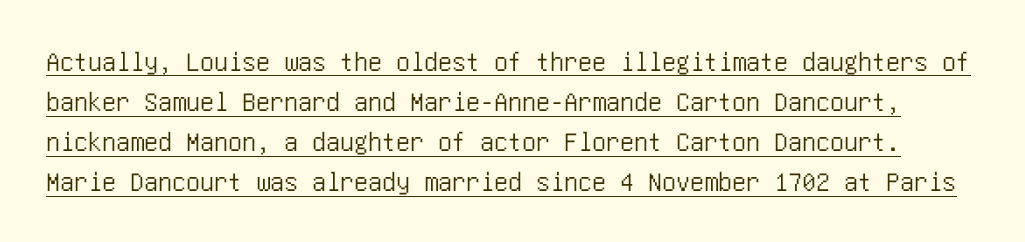
{"serif": "no", "italic": "no", "width": "condensed", "stroke_contrast": "low", "x_height": "large", "underline": "yes", "line_spacing": "normal", "line_spacing_ratio": 1.43, "letter_spacing": "normal", "letter_spacing_em": 0.0, "glyph_px": 28}
